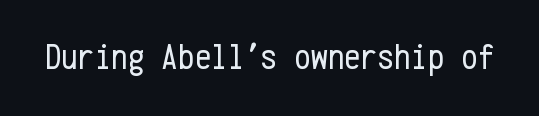
Does the type have serifs? No, each stem ends abruptly. A typesetter would call this monospace, since all characters share one set width. Clear beneath every line of the passage. Every character sits straight up, as roman type does.
